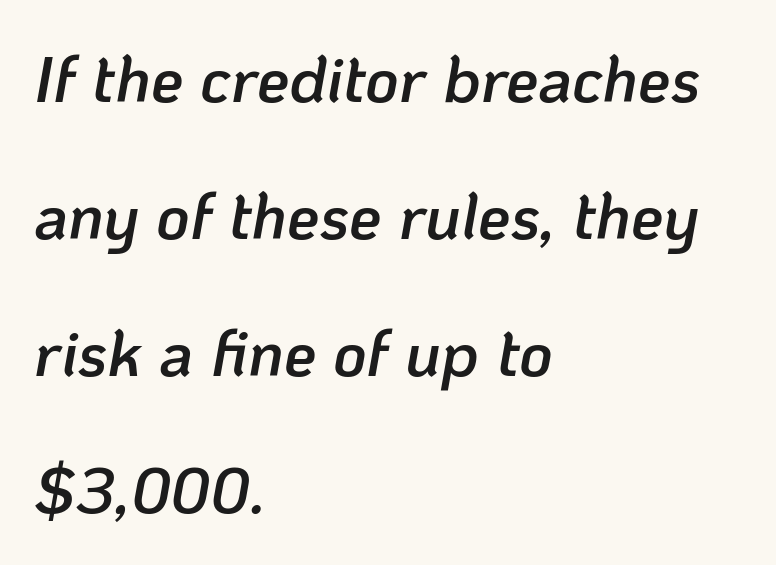
Q: Is the text bold? A: Semi-bold.
Q: Is the text italic (slanted)? A: Yes, it leans right by about 10 degrees.
Q: Is the text underlined? A: No.
Q: How is the paragraph aligned? A: Left-aligned.
Q: Is the spacing between letters normal or unusually wide? A: Normal.
Q: Is the spacing between lines tight, normal or loose? A: Loose.
Q: Width (condensed, normal, or wide)? A: Normal.
Q: Stroke contrast? A: Low.
Q: x-height? A: Medium.
Q: Monospaced? A: No.
